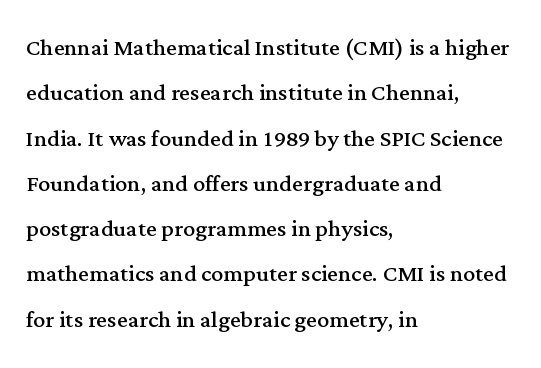
The image shows 30 px regular-weight serif type, upright; set left-aligned, normal line spacing (1.51x), normal letter spacing, not underlined; medium stroke contrast and a medium x-height.
